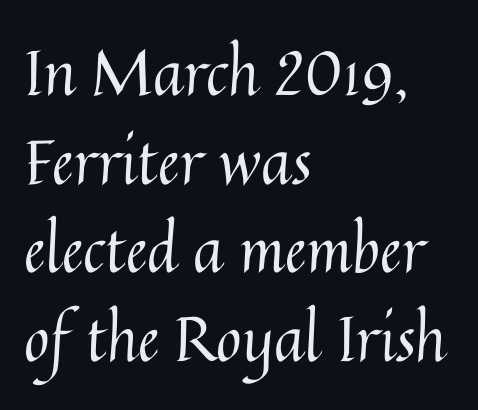
Is the letter spacing exaggerated? No — it looks like the ordinary default. Which margin do the lines hug? The left one — the right edge is uneven. Here the designer chose a conventional face with non-uniform glyph widths. Glance below the letters and you will spot only blank space.
